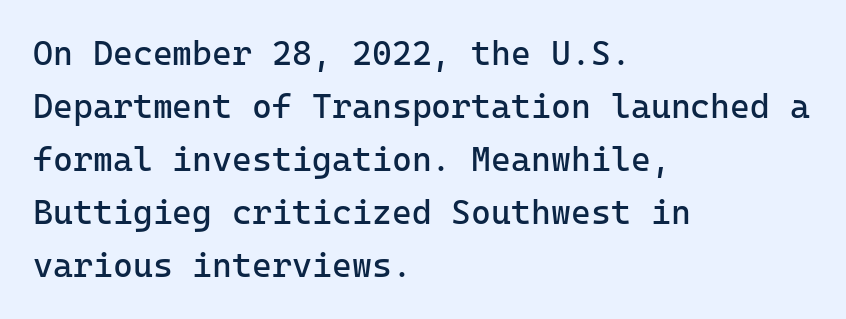
The type is set solid horizontally, with unmodified tracking. Nope, no serifs anywhere on these letters. The letterforms sit at book weight or below. The space between consecutive lines is moderate. The glyphs are unaccompanied by any horizontal stroke below them.
